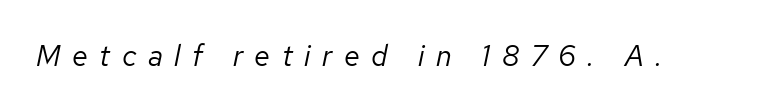
Emphasis-style slanted type is in use. The tracking jumps out immediately: characters are airy and widely separated. Is this a fixed-width face? No — the glyphs have proportional, varying widths. The cut favours lightness, reaching ordinary text weight at its darkest. A clean baseline with only descenders dipping below it.
